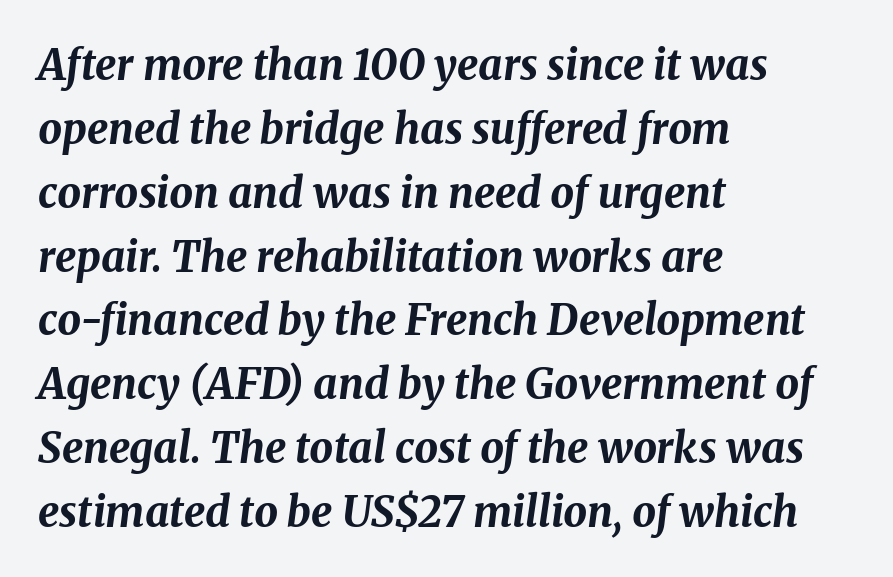
Q: Is the text bold? A: Yes.
Q: Is the text italic (slanted)? A: Yes, it leans right by about 8 degrees.
Q: Is the text underlined? A: No.
Q: How is the paragraph aligned? A: Left-aligned.
Q: Is the spacing between letters normal or unusually wide? A: Normal.
Q: Is the spacing between lines tight, normal or loose? A: Normal.
Q: Width (condensed, normal, or wide)? A: Normal.
Q: Stroke contrast? A: Medium.
Q: x-height? A: Medium.
Q: Monospaced? A: No.
